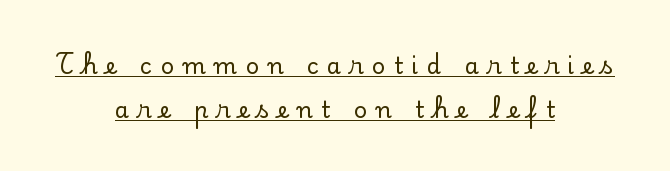
Where is the straight margin? There isn't one; the lines are centered. The glyphs are accompanied by a horizontal stroke just below them. This is the regular roman posture of the typeface. In terms of letterspacing, this is a distinctly airy, spread setting.
